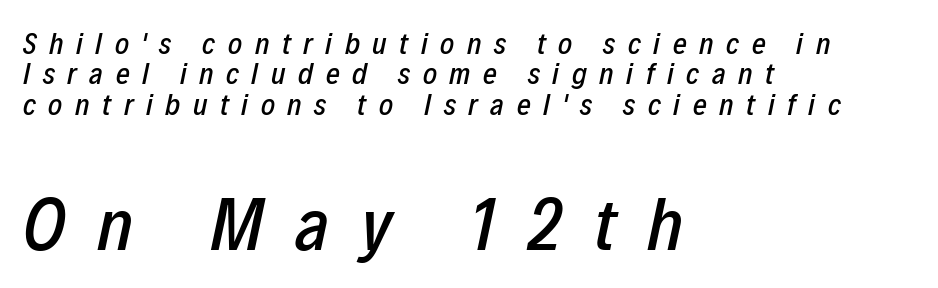
{"italic": "yes", "lean": "right", "slant_degrees": 12, "width": "condensed", "stroke_contrast": "low", "x_height": "medium", "monospaced": "no", "underline": "no", "align": "left", "line_spacing": "tight", "line_spacing_ratio": 1.01, "letter_spacing": "wide", "letter_spacing_em": 0.42, "larger_block": "second", "size_ratio": 2.5, "glyph_px": 75}
